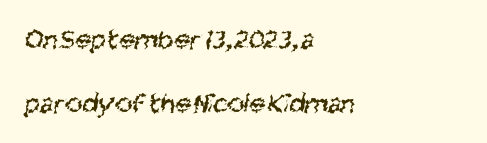
The image shows 29 px regular-weight, condensed sans-serif type; set left-aligned, loose line spacing (2.21x), normal letter spacing, not underlined; medium stroke contrast and a large x-height.
